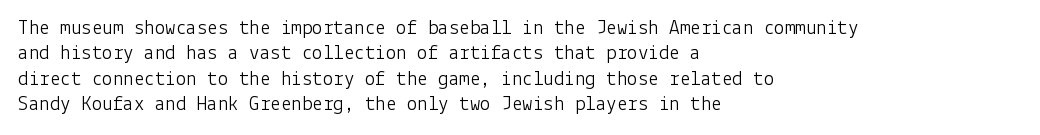
{"italic": "no", "bold": "no", "underline": "no", "align": "left", "line_spacing_ratio": 1.21, "letter_spacing": "normal", "letter_spacing_em": 0.0, "glyph_px": 21}
